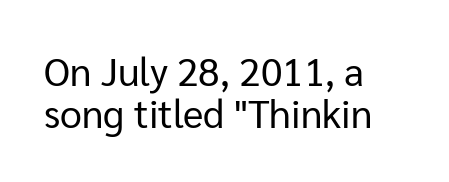
{"serif": "no", "italic": "no", "bold": "no", "weight": "regular", "width": "normal", "stroke_contrast": "low", "x_height": "medium", "monospaced": "no", "underline": "no", "align": "left", "line_spacing": "tight", "line_spacing_ratio": 1.07, "letter_spacing": "normal", "letter_spacing_em": 0.0, "glyph_px": 39}
